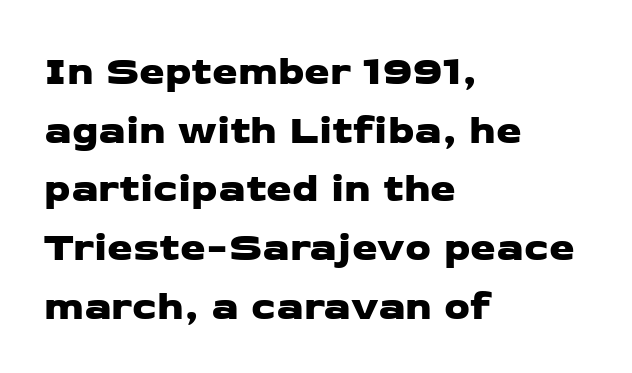
The image shows 41 px wide sans-serif type; set left-aligned, normal line spacing (1.43x), normal letter spacing, not underlined; low stroke contrast and a medium x-height.
